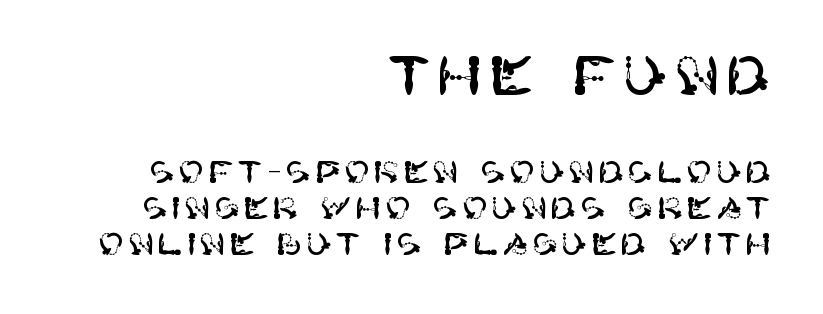
The image shows 54 px sans-serif type, upright; set right-aligned, line spacing 1.16x, not underlined; the first (top) block is 1.74x larger; high stroke contrast and a large x-height.
